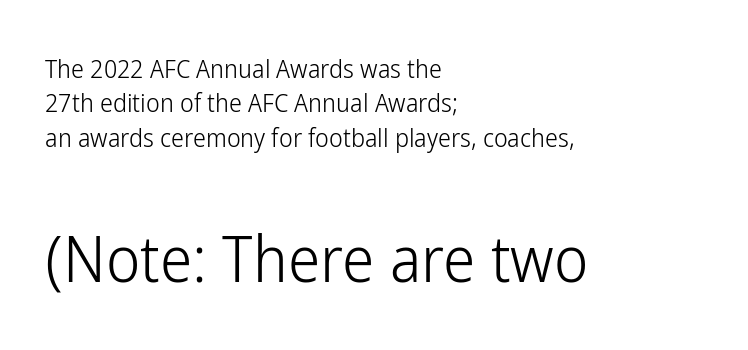
The image shows 65 px light, condensed sans-serif type, upright; set left-aligned, normal line spacing (1.32x), normal letter spacing, not underlined; the second (bottom) block is 2.5x larger; low stroke contrast and a medium x-height.
